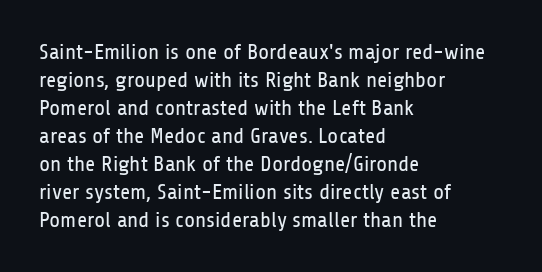
No extra ink here — the face is not bold. Students, observe: this is what conventionally led text looks like. Visually the block forms a straight wall on the left and a jagged coastline on the right. Clear beneath every line of the passage.
